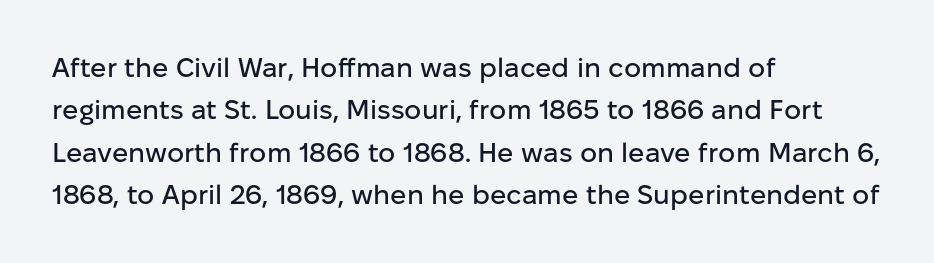
The image shows 27 px text type, upright; set left-aligned, normal line spacing (1.57x), normal letter spacing, not underlined.
